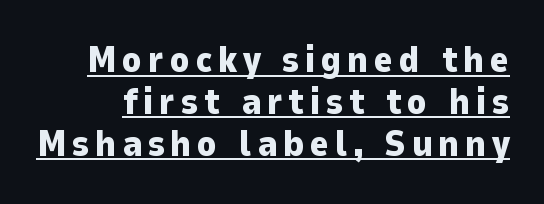
Character widths vary here, with narrow letters taking less room than wide ones. Heavy-handed strokes throughout: this text is bold. Descenders here cross a horizontal rule under the line. Every stem runs plumb, perpendicular to the baseline. Serifs: no, the terminals of the letterforms are clean.
